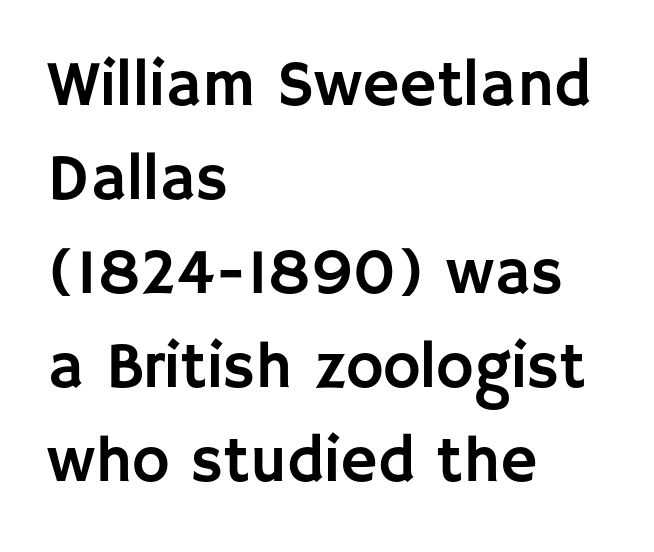
{"serif": "no", "italic": "no", "width": "normal", "stroke_contrast": "low", "x_height": "large", "monospaced": "no", "underline": "no", "align": "left", "line_spacing": "normal", "line_spacing_ratio": 1.47, "letter_spacing": "normal", "letter_spacing_em": 0.0, "glyph_px": 64}
